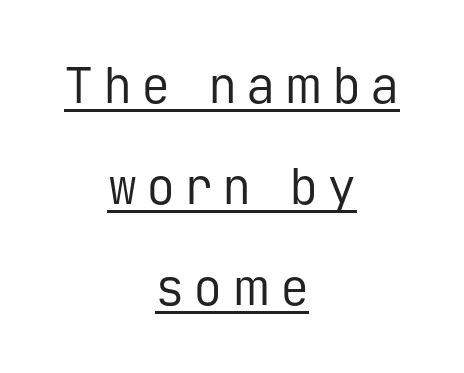
Q: Is the text bold? A: No.
Q: Is the text italic (slanted)? A: No, it is upright.
Q: Is the typeface a serif or a sans-serif typeface? A: Sans-serif.
Q: Is the text underlined? A: Yes.
Q: How is the paragraph aligned? A: Centered.
Q: Is the spacing between lines tight, normal or loose? A: Loose.
Q: Width (condensed, normal, or wide)? A: Normal.
Q: Stroke contrast? A: Low.
Q: x-height? A: Medium.
Q: Monospaced? A: Yes.
